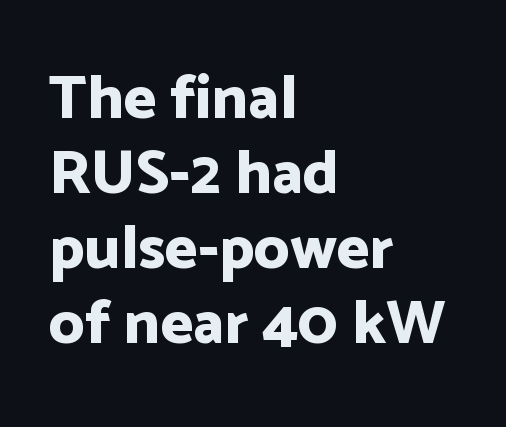
The image shows 62 px bold sans-serif type, upright; set left-aligned, line spacing 1.21x, normal letter spacing, not underlined; low stroke contrast and a medium x-height.
